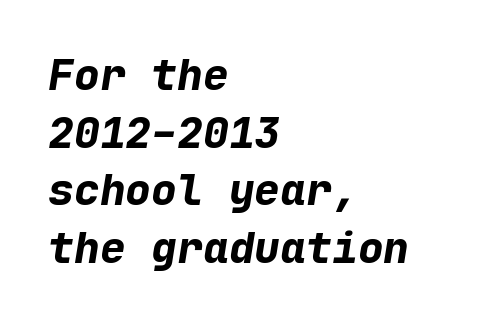
{"italic": "yes", "lean": "right", "slant_degrees": 9, "bold": "yes", "weight": "bold", "width": "normal", "stroke_contrast": "low", "x_height": "medium", "monospaced": "yes", "underline": "no", "align": "left", "line_spacing": "normal", "line_spacing_ratio": 1.34, "letter_spacing": "normal", "letter_spacing_em": 0.0, "glyph_px": 43}
